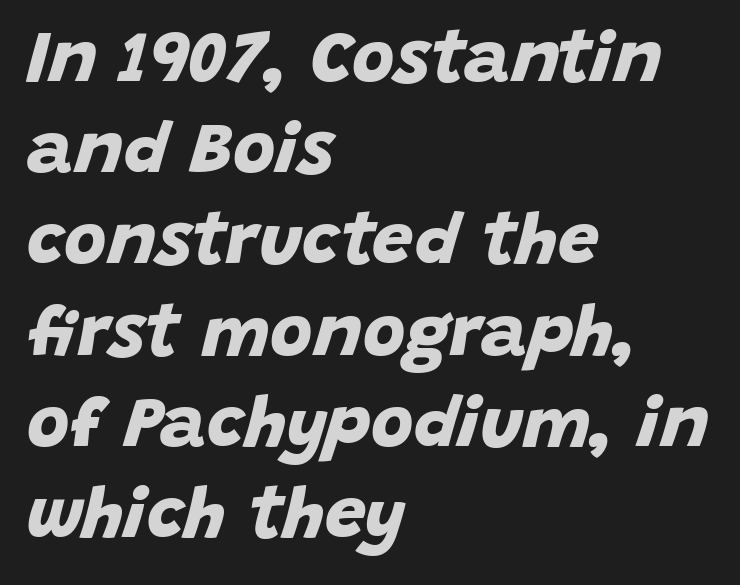
Unmarked baselines from the first word to the last. This block has exactly the height ordinary leading produces. The type is set solid horizontally, with unmodified tracking. A sans-serif font was chosen for this passage. These words are printed bold, with thick strokes throughout. Which margin do the lines hug? The left one — the right edge is uneven.
